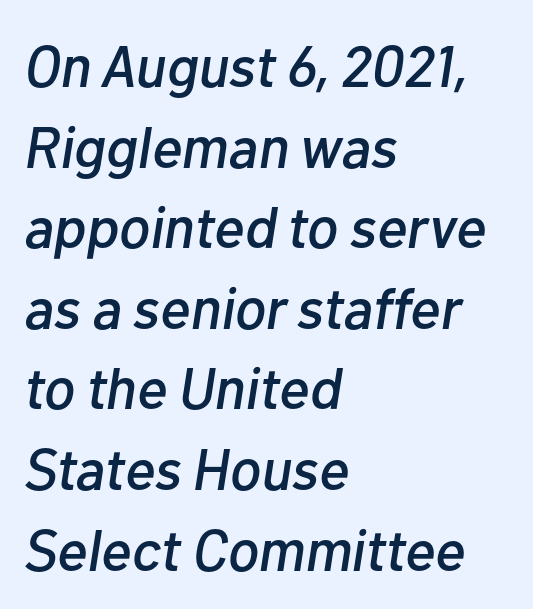
The image shows 58 px text type, italic (leaning right); set left-aligned, normal line spacing (1.39x), normal letter spacing, not underlined; low stroke contrast and a medium x-height.
